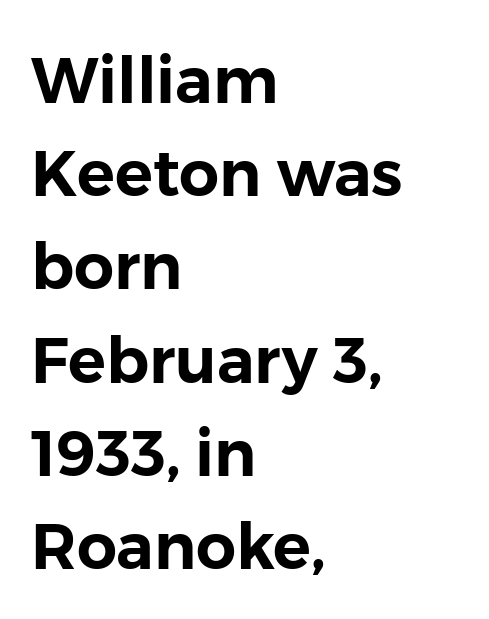
Q: Is the text italic (slanted)? A: No, it is upright.
Q: Is the typeface a serif or a sans-serif typeface? A: Sans-serif.
Q: Is the text underlined? A: No.
Q: How is the paragraph aligned? A: Left-aligned.
Q: Is the spacing between letters normal or unusually wide? A: Normal.
Q: Is the spacing between lines tight, normal or loose? A: Normal.
Q: Width (condensed, normal, or wide)? A: Normal.
Q: Stroke contrast? A: Low.
Q: x-height? A: Medium.
Q: Monospaced? A: No.
